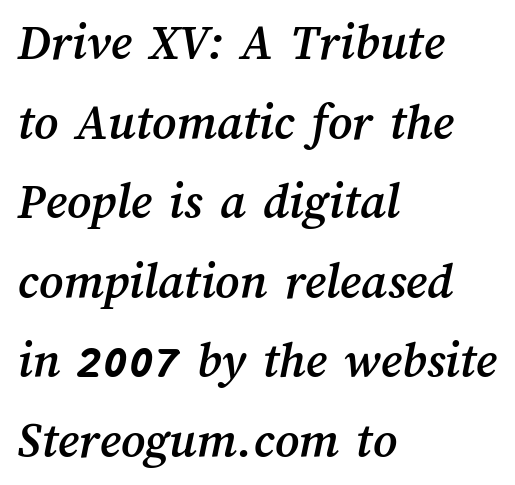
Q: Is the text underlined? A: No.
Q: How is the paragraph aligned? A: Left-aligned.
Q: Is the spacing between letters normal or unusually wide? A: Normal.
Q: Is the spacing between lines tight, normal or loose? A: Normal.
Q: Width (condensed, normal, or wide)? A: Normal.
Q: Stroke contrast? A: Medium.
Q: x-height? A: Medium.
Q: Monospaced? A: No.
